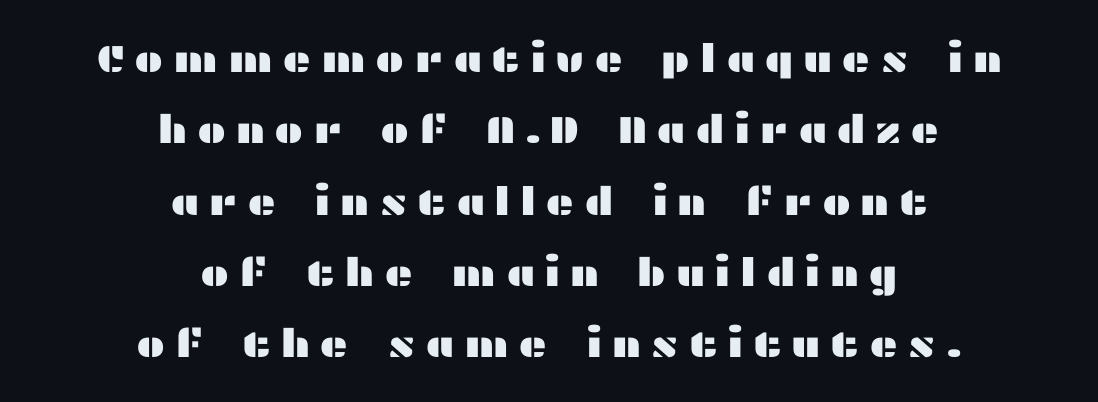
Q: Is the text italic (slanted)? A: No, it is upright.
Q: Is the typeface a serif or a sans-serif typeface? A: Sans-serif.
Q: Is the text underlined? A: No.
Q: How is the paragraph aligned? A: Centered.
Q: Is the spacing between letters normal or unusually wide? A: Unusually wide.
Q: Width (condensed, normal, or wide)? A: Wide.
Q: Stroke contrast? A: Medium.
Q: x-height? A: Medium.
Q: Monospaced? A: No.
